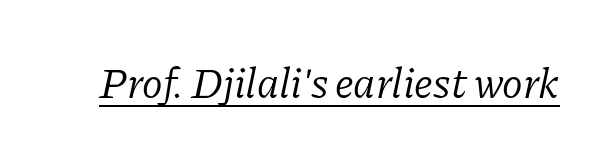
Q: Is the text bold? A: No.
Q: Is the text italic (slanted)? A: Yes, it leans right by about 11 degrees.
Q: Is the typeface a serif or a sans-serif typeface? A: Serif.
Q: Is the text underlined? A: Yes.
Q: Is the spacing between letters normal or unusually wide? A: Normal.
Q: Width (condensed, normal, or wide)? A: Normal.
Q: Stroke contrast? A: Low.
Q: x-height? A: Medium.
Q: Monospaced? A: No.
